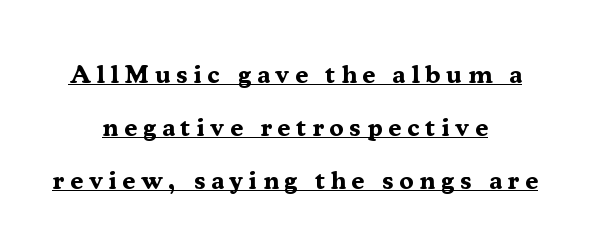
Q: Is the text bold? A: Yes.
Q: Is the text italic (slanted)? A: No, it is upright.
Q: Is the text underlined? A: Yes.
Q: How is the paragraph aligned? A: Centered.
Q: Is the spacing between letters normal or unusually wide? A: Unusually wide.
Q: Is the spacing between lines tight, normal or loose? A: Loose.
